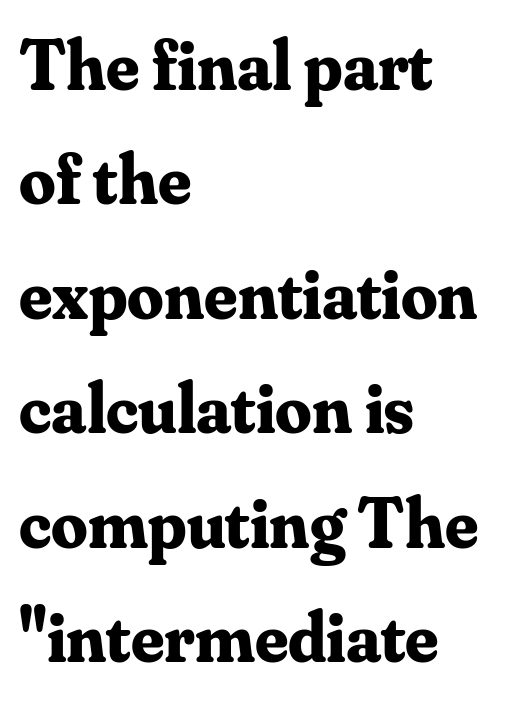
The image shows 72 px bold serif type, upright; set left-aligned, normal line spacing (1.59x), normal letter spacing, not underlined; medium stroke contrast and a small x-height.
